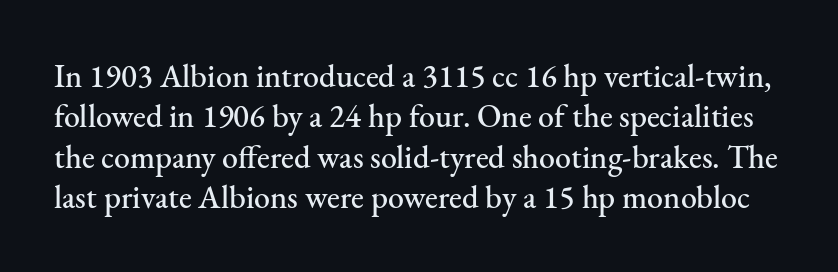
Q: Is the text italic (slanted)? A: No, it is upright.
Q: Is the typeface a serif or a sans-serif typeface? A: Serif.
Q: Is the text underlined? A: No.
Q: Is the spacing between letters normal or unusually wide? A: Normal.
Q: Is the spacing between lines tight, normal or loose? A: Normal.
Q: Width (condensed, normal, or wide)? A: Normal.
Q: Stroke contrast? A: Medium.
Q: x-height? A: Small.
Q: Monospaced? A: No.
